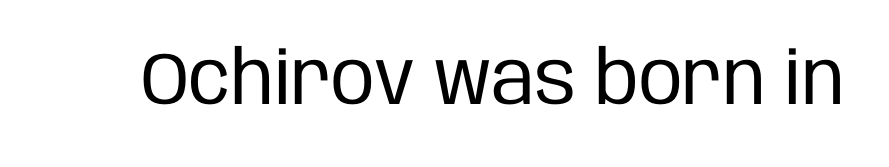
It's the straight-up-and-down kind of type. Glance below the letters and you will spot only blank space. The letterforms sit at book weight or below. This sample has the flowing, uneven cadence of proportional lettering. Short note: letters normally spaced. These lines are composed in type without serifs.
